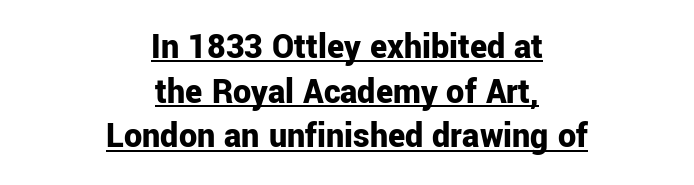
Looks like regular typesetting: each glyph gets only the width it needs. Horizontally, the lines are justified to the midpoint only. Weight check: bold — yes, fully. Tracking value appears to be zero — textbook default spacing. Posture: upright roman. Underline: present.
